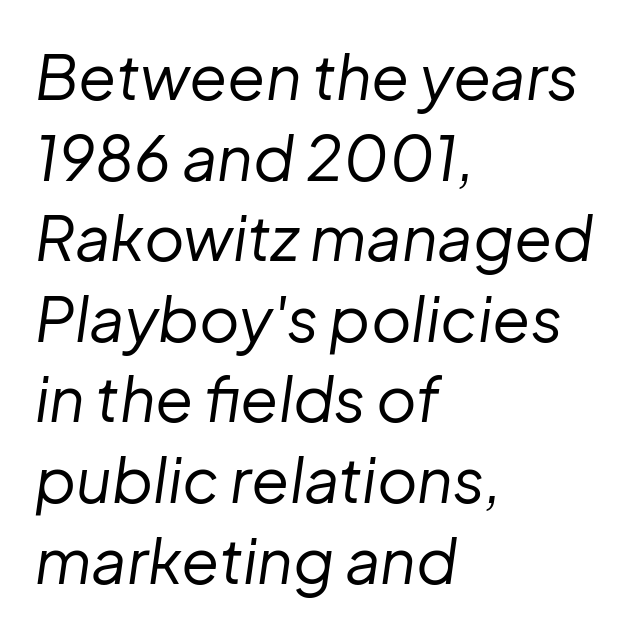
Q: Is the text bold? A: No.
Q: Is the text italic (slanted)? A: Yes, it leans right by about 8 degrees.
Q: Is the text underlined? A: No.
Q: How is the paragraph aligned? A: Left-aligned.
Q: Is the spacing between letters normal or unusually wide? A: Normal.
Q: Is the spacing between lines tight, normal or loose? A: Normal.
Q: Width (condensed, normal, or wide)? A: Normal.
Q: Stroke contrast? A: Low.
Q: x-height? A: Medium.
Q: Monospaced? A: No.
